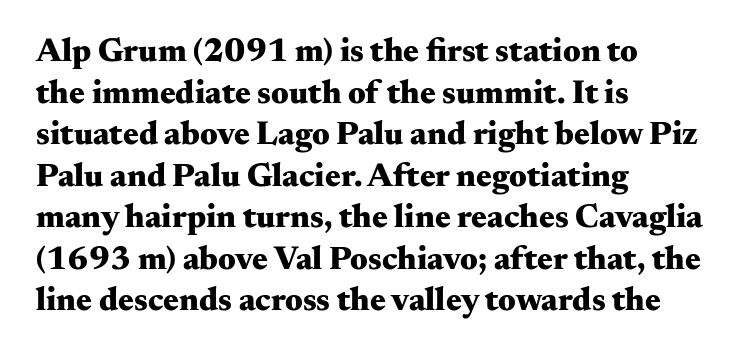
{"serif": "yes", "italic": "no", "bold": "yes", "weight": "heavy", "width": "wide", "stroke_contrast": "medium", "x_height": "small", "monospaced": "no", "underline": "no", "align": "left", "line_spacing": "normal", "line_spacing_ratio": 1.26, "letter_spacing": "normal", "letter_spacing_em": 0.0, "glyph_px": 33}
